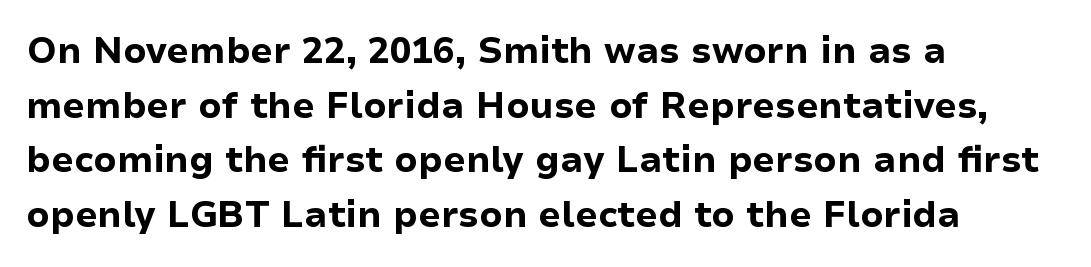
The image shows 36 px bold sans-serif type, upright; set left-aligned, normal line spacing (1.52x), normal letter spacing, not underlined; low stroke contrast and a medium x-height.
